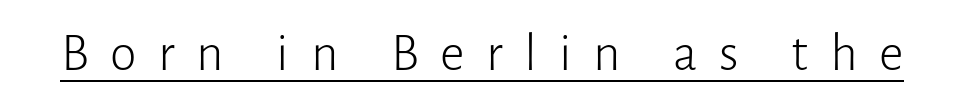
Here the designer chose a conventional face with non-uniform glyph widths. A light-to-regular cut is what we see here. The lettering stays uniformly vertical, giving the passage a roman look. In designer terms, the underline attribute is active on this setting. There is plenty of visible air inserted between adjacent glyphs. You can tell from the bare stems that sans-serif type was used.
